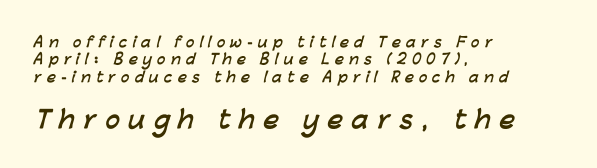
{"bold": "yes", "underline": "no", "align": "left", "line_spacing_ratio": 1.24, "letter_spacing": "wide", "letter_spacing_em": 0.37, "larger_block": "second", "size_ratio": 1.71, "glyph_px": 24}
